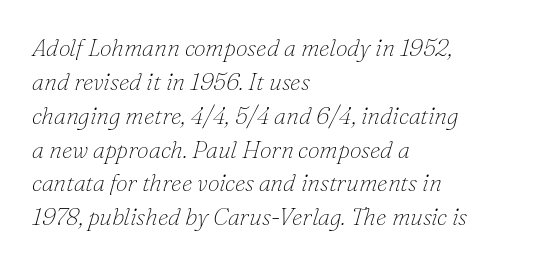
Q: Is the text bold? A: No.
Q: Is the text italic (slanted)? A: Yes, it leans right by about 16 degrees.
Q: Is the text underlined? A: No.
Q: How is the paragraph aligned? A: Left-aligned.
Q: Is the spacing between letters normal or unusually wide? A: Normal.
Q: Is the spacing between lines tight, normal or loose? A: Normal.
